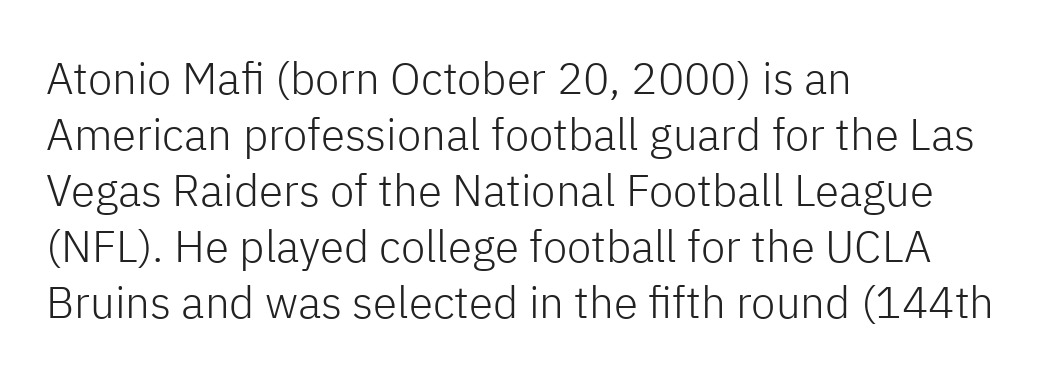
The image shows 44 px light sans-serif type, upright; set left-aligned, normal line spacing (1.27x), normal letter spacing, not underlined; low stroke contrast and a medium x-height.
